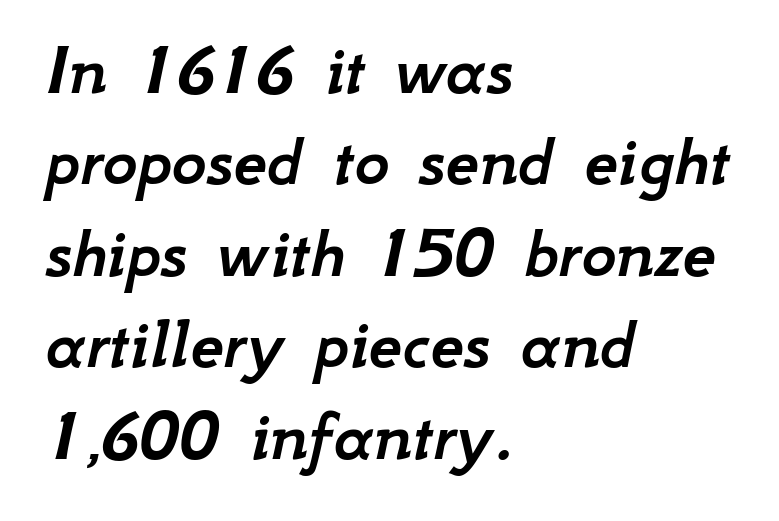
This rendering uses left alignment, leaving the right contour irregular. What stands out about the letter spacing? Nothing — it is the standard amount. The string is rendered with underlining switched off. Do the characters align in a grid? No, the font is proportional. The letters are slanted; this is an italic face.
